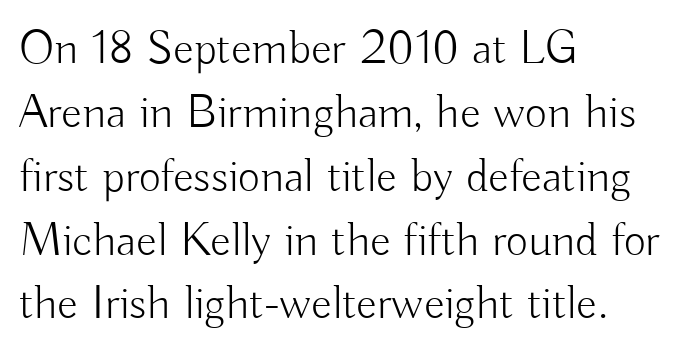
Q: Is the text bold? A: No.
Q: Is the text italic (slanted)? A: No, it is upright.
Q: Is the typeface a serif or a sans-serif typeface? A: Sans-serif.
Q: Is the text underlined? A: No.
Q: How is the paragraph aligned? A: Left-aligned.
Q: Is the spacing between letters normal or unusually wide? A: Normal.
Q: Is the spacing between lines tight, normal or loose? A: Normal.
Q: Width (condensed, normal, or wide)? A: Normal.
Q: Stroke contrast? A: Low.
Q: x-height? A: Small.
Q: Monospaced? A: No.
